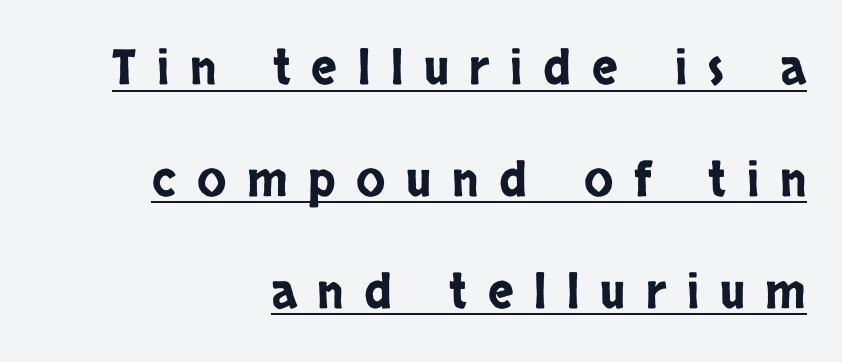
One glance says open: line gaps are wider than usual. Casual observation: everything's shoved over to the right. The letters advance in unequal steps, a hallmark of proportional type. The face used here appears with an underline applied. To sum up the face: it is a sans, with no serifs. The lettering stays uniformly vertical, giving the passage a roman look.
